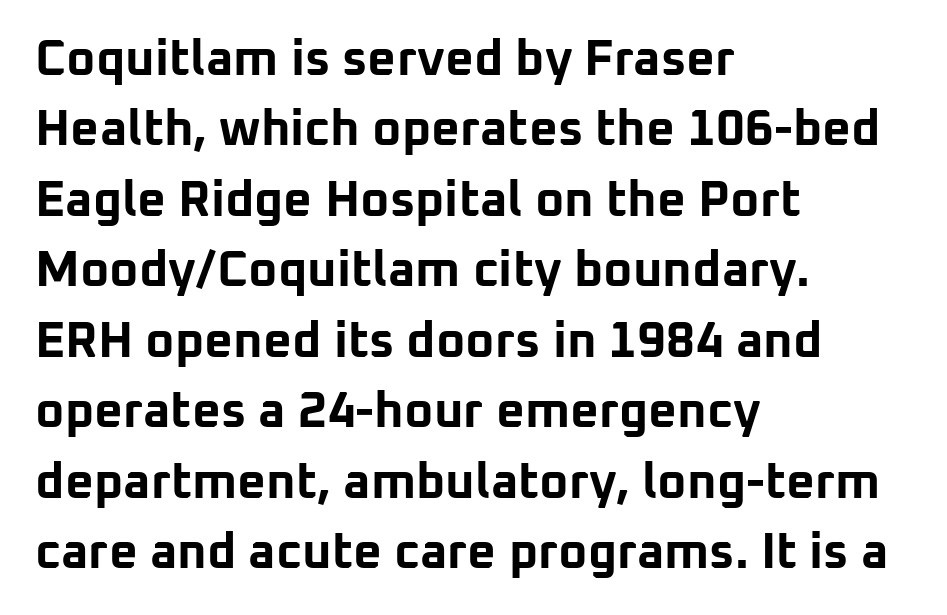
{"serif": "no", "italic": "no", "bold": "yes", "weight": "bold", "width": "normal", "stroke_contrast": "low", "x_height": "medium", "monospaced": "no", "underline": "no", "align": "left", "line_spacing": "normal", "line_spacing_ratio": 1.41, "letter_spacing": "normal", "letter_spacing_em": 0.0, "glyph_px": 50}
